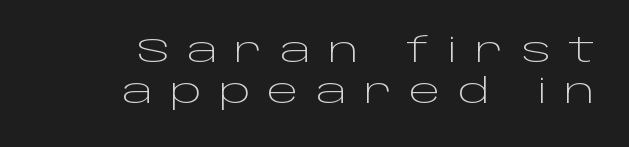
Does the type have serifs? No, each stem ends abruptly. This rendering uses right alignment, leaving the left contour irregular. Characters remain perfectly vertical along every line. Is the type heavy? It reads as light-to-regular instead. Letter spacing: wide.
